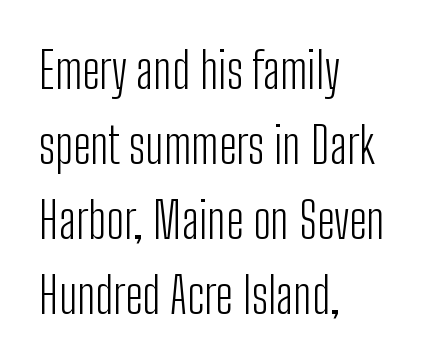
Each word holds together tightly as a unit, with standard inter-letter gaps. This is the regular roman posture of the typeface. Think standard paragraph weight, or any step lighter than that. Plain, unruled lines of type.
